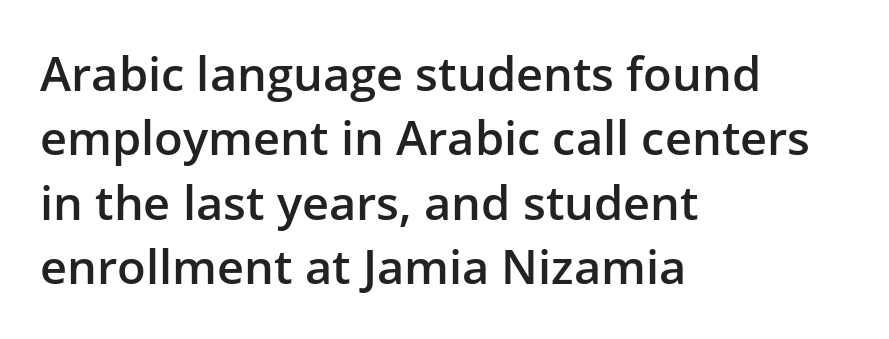
This is the in-between weight designers call semibold or demi. The compositor pushed each line to the left boundary. This rendering employs a face without finishing strokes, i.e., a sans-serif. Honestly, there is no underline to notice here at all. The letterforms sit shoulder to shoulder at normal distance. Do the letters lean? They stand straight.
